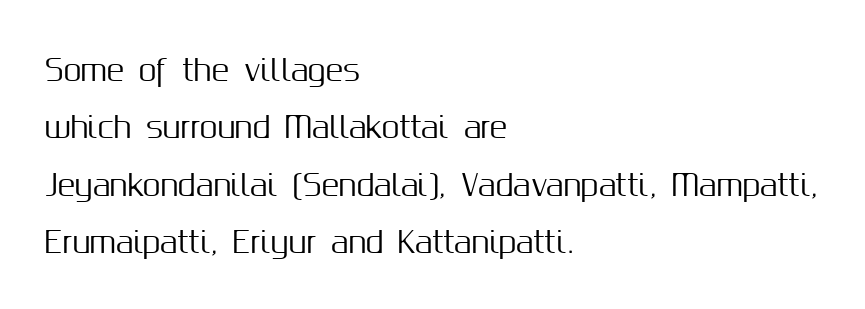
Q: Is the text italic (slanted)? A: No, it is upright.
Q: Is the typeface a serif or a sans-serif typeface? A: Sans-serif.
Q: Is the text underlined? A: No.
Q: How is the paragraph aligned? A: Left-aligned.
Q: Is the spacing between letters normal or unusually wide? A: Normal.
Q: Is the spacing between lines tight, normal or loose? A: Loose.
Q: Width (condensed, normal, or wide)? A: Normal.
Q: Stroke contrast? A: Medium.
Q: x-height? A: Medium.
Q: Monospaced? A: No.
